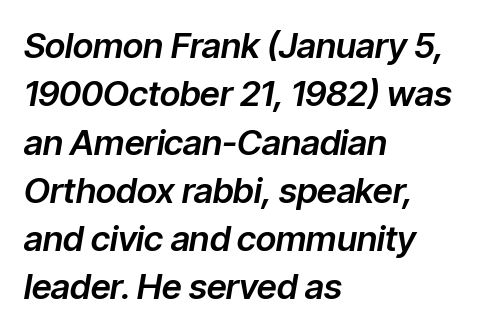
{"italic": "yes", "lean": "right", "slant_degrees": 9, "width": "normal", "stroke_contrast": "low", "x_height": "medium", "monospaced": "no", "underline": "no", "align": "left", "line_spacing": "normal", "line_spacing_ratio": 1.38, "letter_spacing": "normal", "letter_spacing_em": 0.0, "glyph_px": 35}
